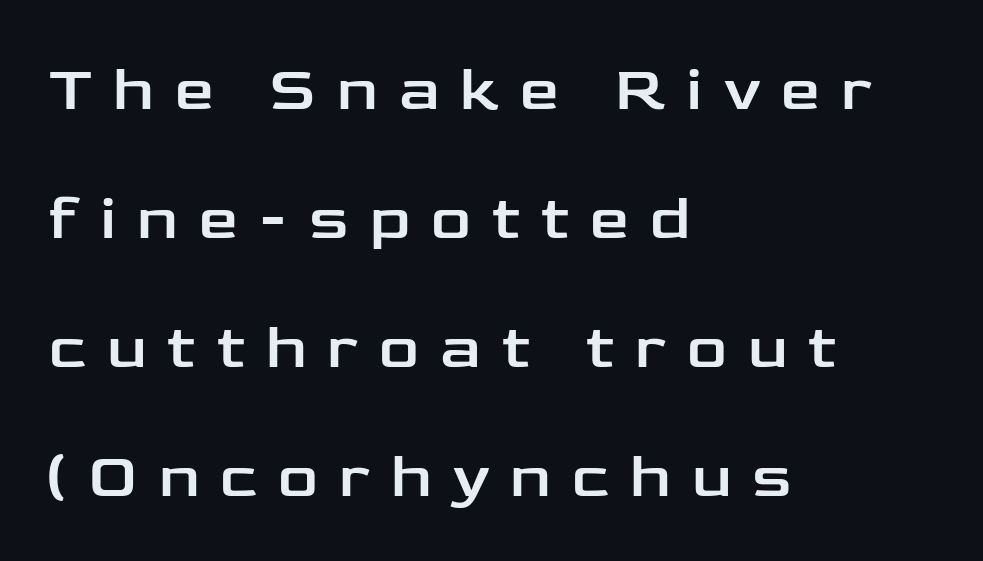
Q: Is the text italic (slanted)? A: No, it is upright.
Q: Is the typeface a serif or a sans-serif typeface? A: Sans-serif.
Q: Is the text underlined? A: No.
Q: How is the paragraph aligned? A: Left-aligned.
Q: Is the spacing between letters normal or unusually wide? A: Unusually wide.
Q: Is the spacing between lines tight, normal or loose? A: Loose.
Q: Width (condensed, normal, or wide)? A: Wide.
Q: Stroke contrast? A: Low.
Q: x-height? A: Medium.
Q: Monospaced? A: No.
